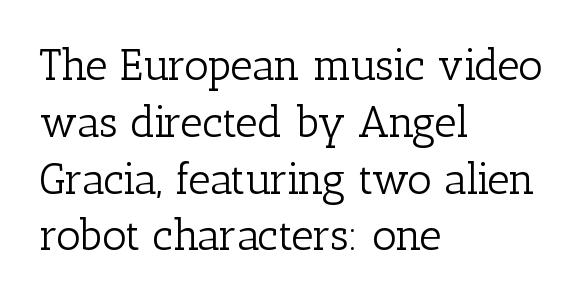
{"serif": "yes", "italic": "no", "bold": "no", "weight": "light", "width": "normal", "stroke_contrast": "low", "x_height": "medium", "monospaced": "no", "underline": "no", "align": "left", "line_spacing": "normal", "line_spacing_ratio": 1.32, "letter_spacing": "normal", "letter_spacing_em": 0.0, "glyph_px": 43}
